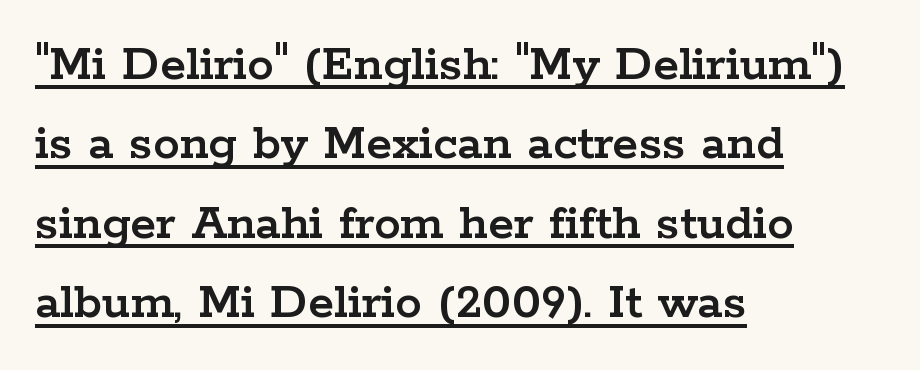
Q: Is the text italic (slanted)? A: No, it is upright.
Q: Is the typeface a serif or a sans-serif typeface? A: Serif.
Q: Is the text underlined? A: Yes.
Q: How is the paragraph aligned? A: Left-aligned.
Q: Is the spacing between letters normal or unusually wide? A: Normal.
Q: Is the spacing between lines tight, normal or loose? A: Normal.
Q: Width (condensed, normal, or wide)? A: Wide.
Q: Stroke contrast? A: Low.
Q: x-height? A: Medium.
Q: Monospaced? A: No.
